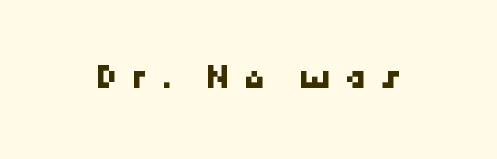
Q: Is the typeface a serif or a sans-serif typeface? A: Sans-serif.
Q: Is the text underlined? A: No.
Q: Is the spacing between letters normal or unusually wide? A: Unusually wide.
Q: Width (condensed, normal, or wide)? A: Normal.
Q: Stroke contrast? A: Low.
Q: x-height? A: Medium.
